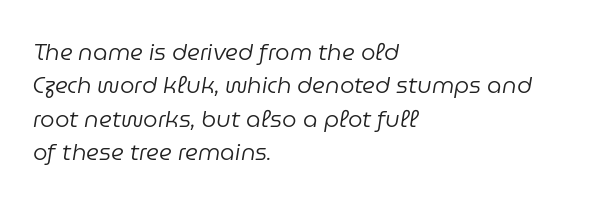
The image shows 23 px text type, italic (leaning right); set left-aligned, normal line spacing (1.45x), normal letter spacing, not underlined.
